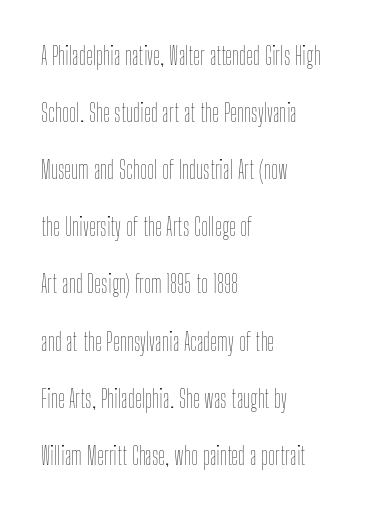
The image shows 24 px text type, upright; set left-aligned, loose line spacing (2.38x), normal letter spacing, not underlined.
